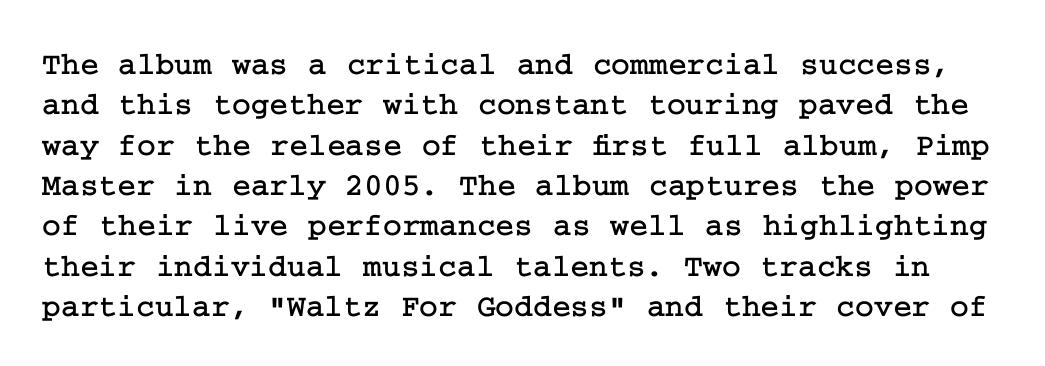
Short note: letters normally spaced. The designer left line spacing at the default. Serif or sans? Serif — the stroke terminals have little feet. Underline: absent. This sample uses an upright cut, with every glyph sitting square on the baseline.
